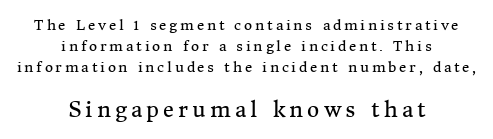
The tracking reads as deliberately expanded to a designer's eye. Caption: upper text group reduced, lower text group enlarged. The baseline area is clear. The whitespace from short lines is split evenly between both sides. The font's upright variant was chosen for this text. The typeface has the unassuming heft of standard copy or less.
